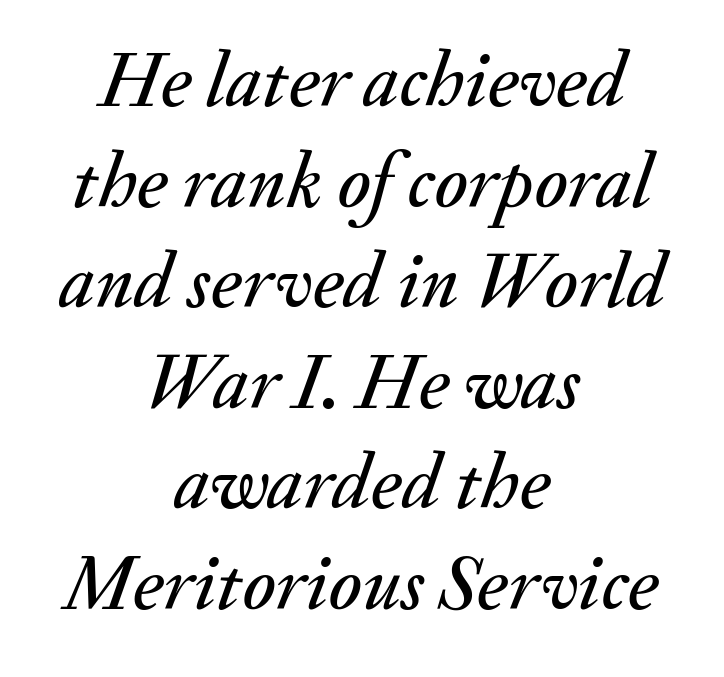
The image shows 78 px text type, italic (leaning right); set centered, normal line spacing (1.29x), normal letter spacing, not underlined; medium stroke contrast and a small x-height.
